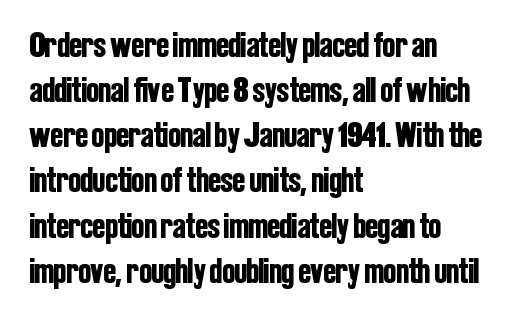
The image shows 37 px condensed sans-serif type, upright; set left-aligned, line spacing 1.22x, normal letter spacing, not underlined; low stroke contrast and a medium x-height.
